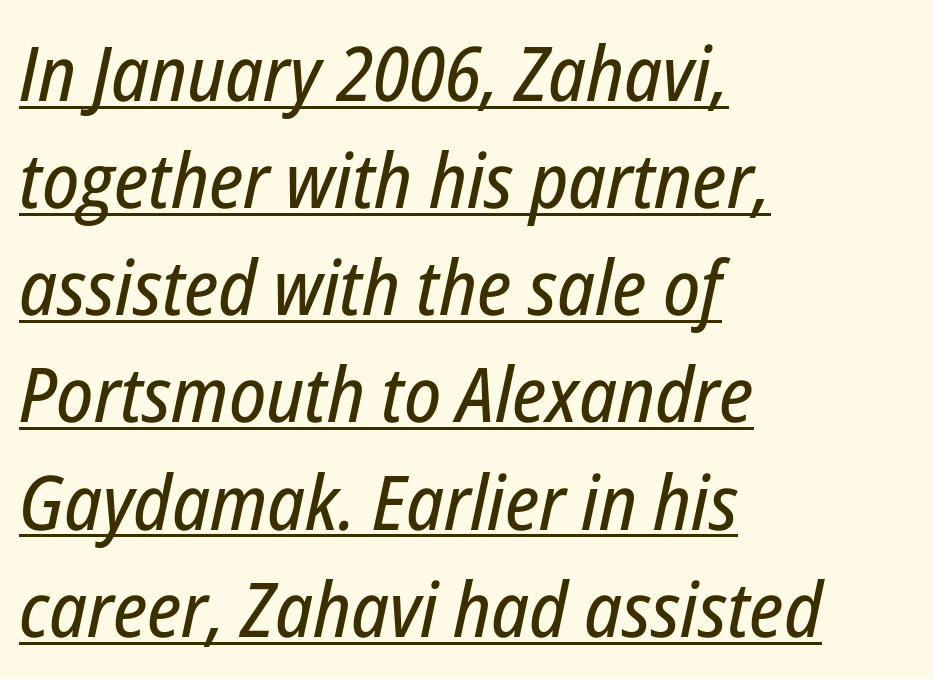
The image shows 76 px condensed type, italic (leaning right); set left-aligned, normal line spacing (1.41x), normal letter spacing, underlined; low stroke contrast and a medium x-height.
